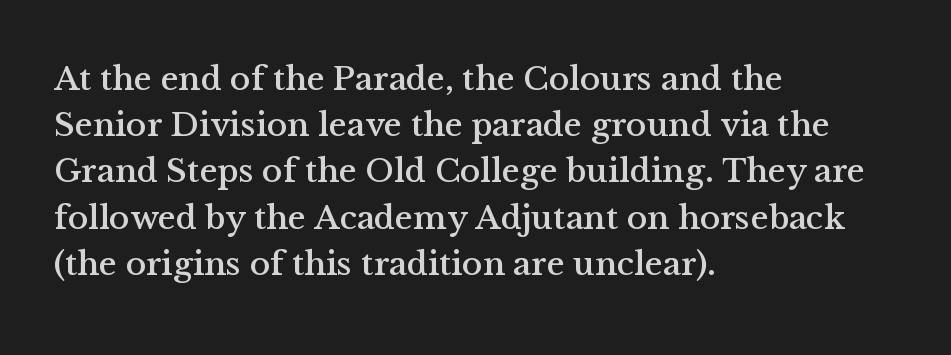
The image shows 34 px serif type, upright; set left-aligned, normal line spacing (1.36x), normal letter spacing, not underlined; medium stroke contrast and a medium x-height.
